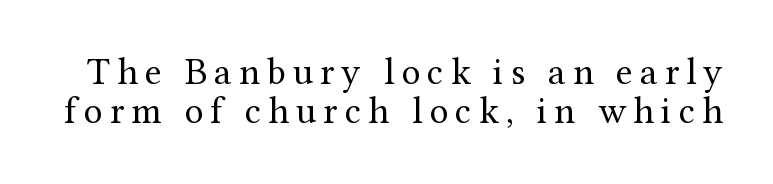
The image shows 38 px regular-weight serif type, upright; set tight line spacing (1.03x), not underlined; medium stroke contrast and a medium x-height.
